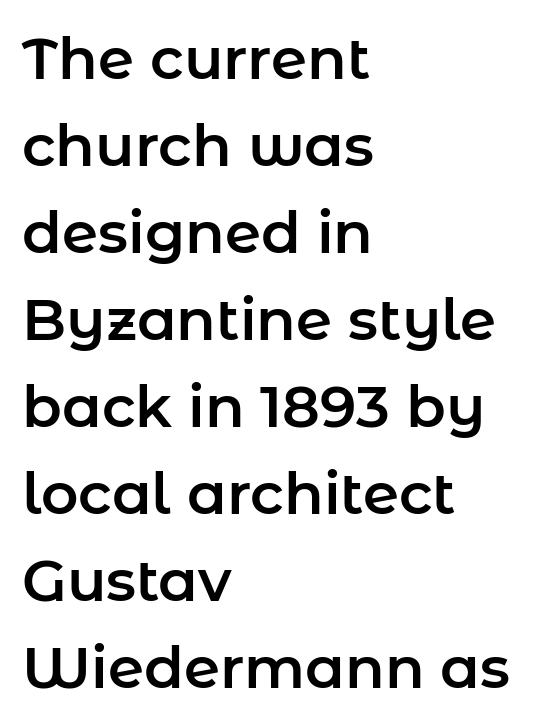
{"serif": "no", "italic": "no", "width": "normal", "stroke_contrast": "low", "x_height": "medium", "monospaced": "no", "underline": "no", "align": "left", "line_spacing": "normal", "line_spacing_ratio": 1.5, "letter_spacing": "normal", "letter_spacing_em": 0.0, "glyph_px": 58}
